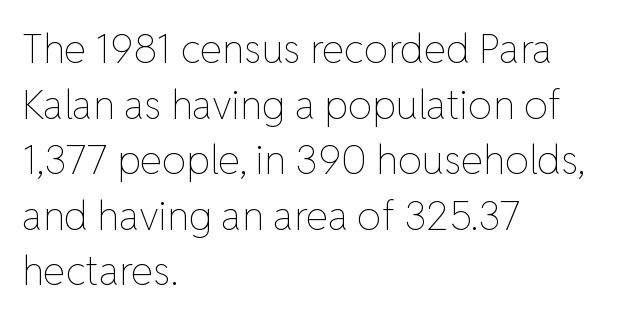
Has an underline been added? It has not. Evenly set lines give the paragraph a standard silhouette. The rendering keeps characters at their native spacing. Heaviness? Minimal to ordinary, like unemphasized prose.
